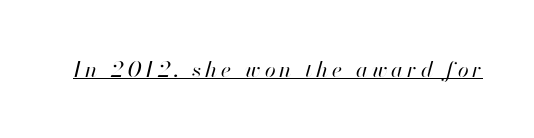
{"italic": "yes", "lean": "right", "slant_degrees": 13, "bold": "no", "underline": "yes", "glyph_px": 22}
